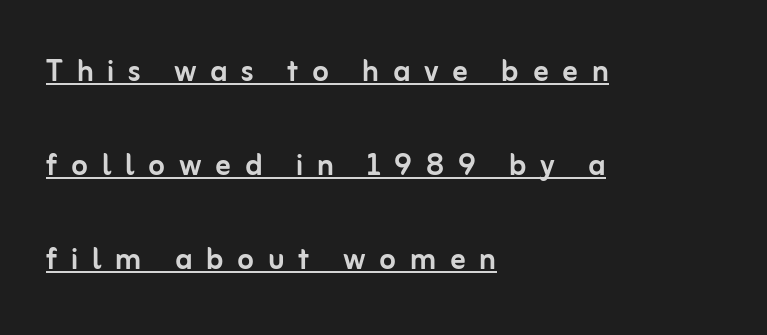
The string is rendered with underlining switched on. These lines are composed in type without serifs. The rendering uses a large line-height, opening up the rows. Think of a printed novel: that variable character pitch is what you see here. Someone cranked the tracking dial way up on this one. Posture: upright roman.
